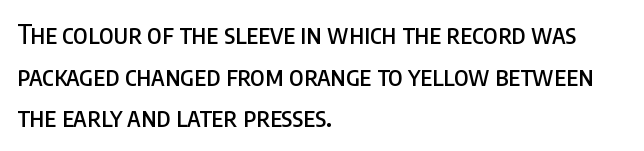
{"italic": "no", "underline": "no", "align": "left", "line_spacing": "normal", "line_spacing_ratio": 1.6, "letter_spacing": "normal", "letter_spacing_em": 0.0, "glyph_px": 26}
